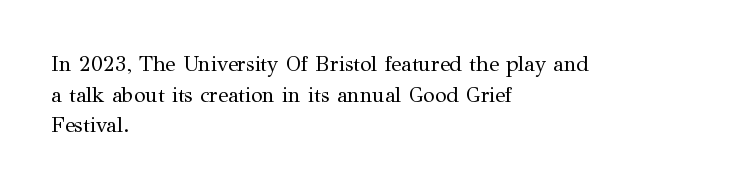
{"italic": "no", "bold": "no", "underline": "no", "align": "left", "line_spacing": "normal", "line_spacing_ratio": 1.46, "letter_spacing": "normal", "letter_spacing_em": 0.0, "glyph_px": 21}
